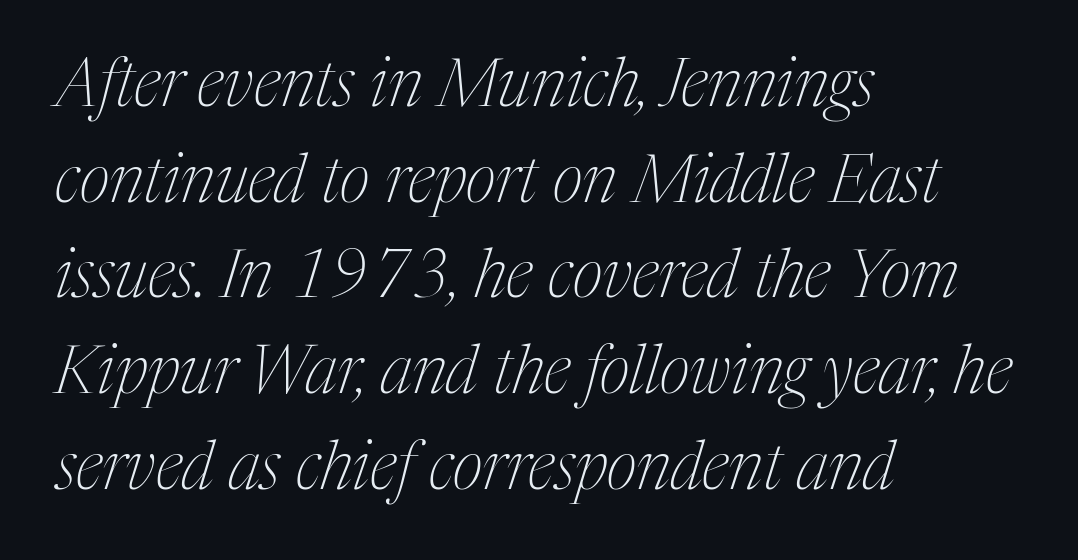
The image shows 66 px thin, condensed serif type, italic (leaning right); set left-aligned, normal line spacing (1.45x), normal letter spacing, not underlined; medium stroke contrast and a medium x-height.
